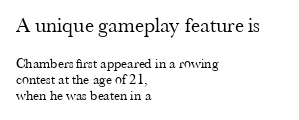
Q: Is the text bold? A: No.
Q: Is the text italic (slanted)? A: No, it is upright.
Q: Is the text underlined? A: No.
Q: How is the paragraph aligned? A: Left-aligned.
Q: Is the spacing between letters normal or unusually wide? A: Normal.
Q: Is the spacing between lines tight, normal or loose? A: Tight.
Q: Which block of text is set in a larger size, the first (top) or the second (bottom)? A: The first (top) one.
